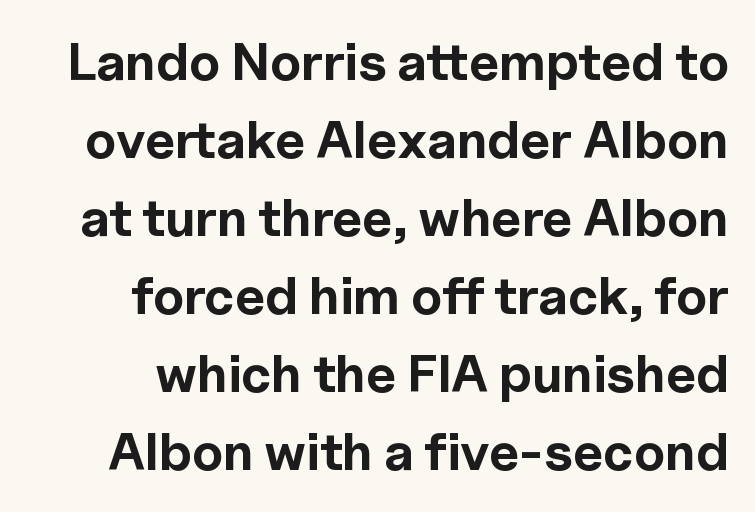
{"serif": "no", "italic": "no", "bold": "yes", "weight": "bold", "width": "normal", "x_height": "medium", "monospaced": "no", "underline": "no", "line_spacing": "normal", "line_spacing_ratio": 1.47, "letter_spacing": "normal", "letter_spacing_em": 0.0, "glyph_px": 53}
